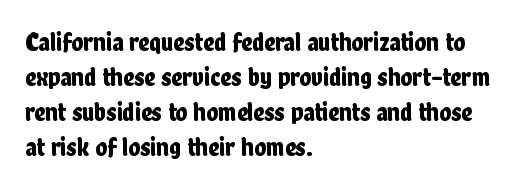
The image shows 27 px text type, upright; set left-aligned, normal line spacing (1.3x), normal letter spacing, not underlined.
